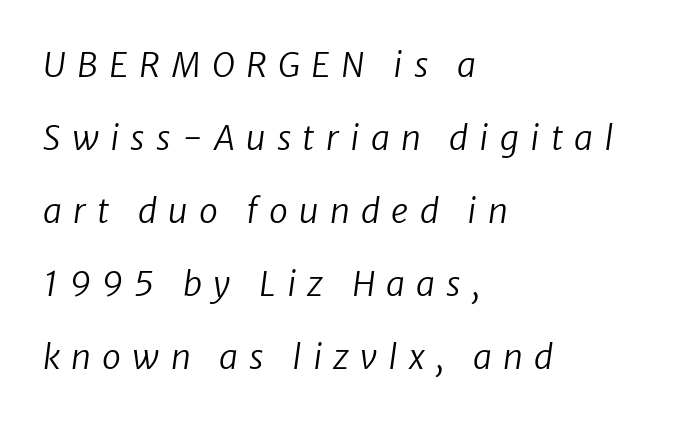
The image shows 34 px regular-weight sans-serif type; set left-aligned, loose line spacing (2.15x), unusually wide letter spacing (+0.33 em), not underlined; low stroke contrast and a medium x-height.
